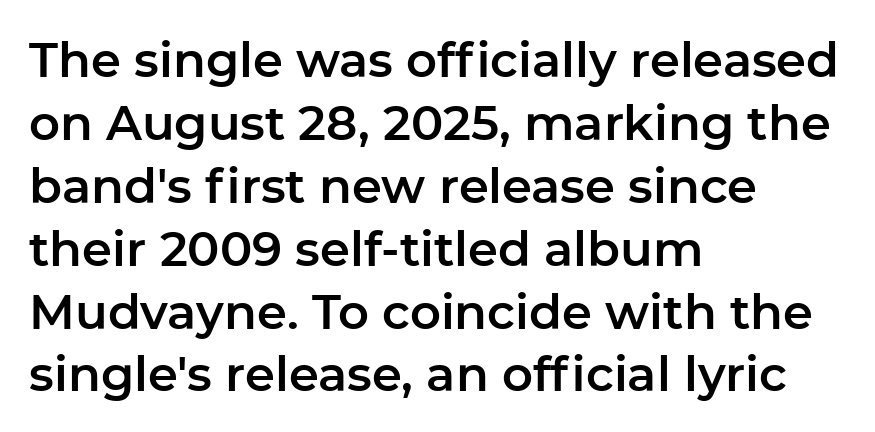
The image shows 48 px sans-serif type, upright; set left-aligned, normal line spacing (1.31x), normal letter spacing, not underlined; low stroke contrast and a medium x-height.
